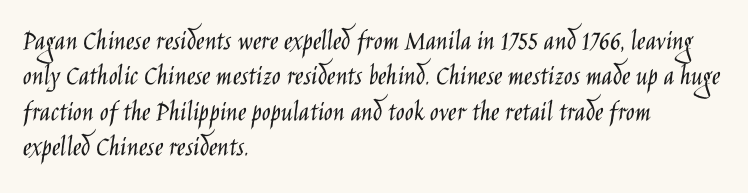
The image shows 29 px light, condensed sans-serif type; set left-aligned, line spacing 1.22x, normal letter spacing, not underlined; low stroke contrast and a large x-height.
